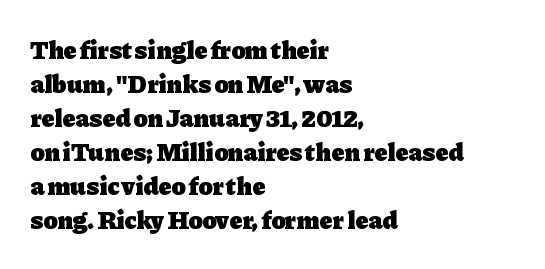
Typeset ragged right — the left edge is the straight one. Words float on clear page, feet unadorned. Vertically, the passage feels balanced, rows spaced as you'd expect. This sample uses plain, unmodified letter spacing. Summary of weight: heavy, a full bold. Characters remain perfectly vertical along every line.
